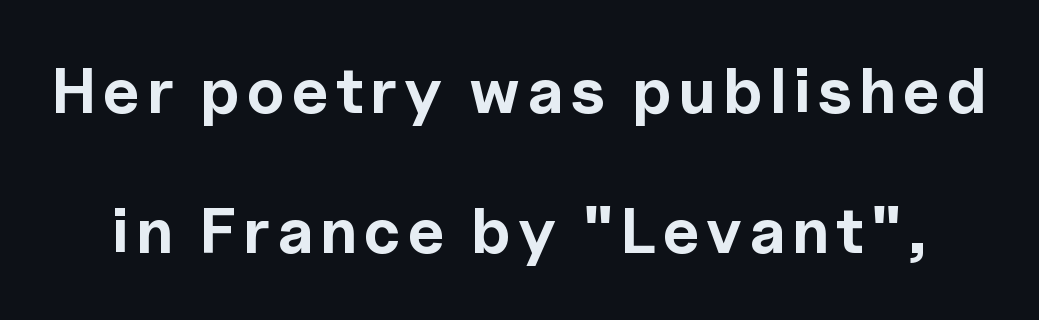
Do the letters lean? They stand straight. Each letter keeps its own natural width here, so spacing adapts to shape. This sample uses a sans-serif face. The strokes are fattened all the way to bold.
